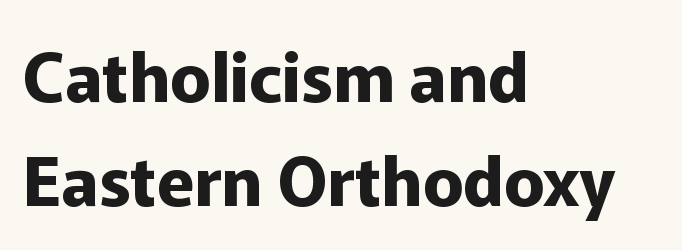
Nobody touched the tracking dial on this one. The line-height multiplier appears to be the usual default. These lines stack with their left ends in a neat column. I'd describe the lettering as bold — thick and assertive. Grotesque or geometric, the face here clearly has no serifs. When letters stand straight like this, we call the style roman or upright.
